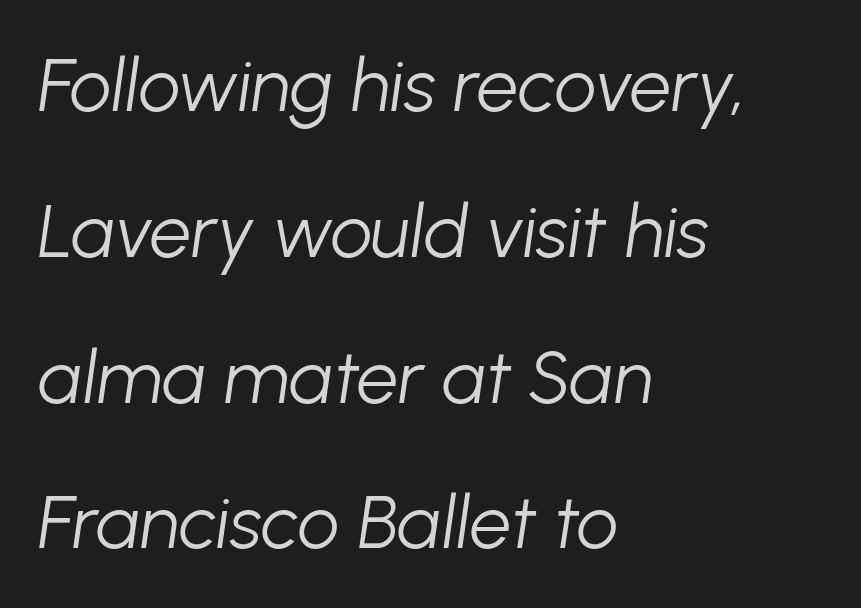
{"italic": "yes", "lean": "right", "slant_degrees": 8, "bold": "no", "weight": "light", "width": "normal", "stroke_contrast": "low", "x_height": "medium", "monospaced": "no", "underline": "no", "align": "left", "line_spacing": "loose", "line_spacing_ratio": 1.97, "letter_spacing": "normal", "letter_spacing_em": 0.0, "glyph_px": 74}
